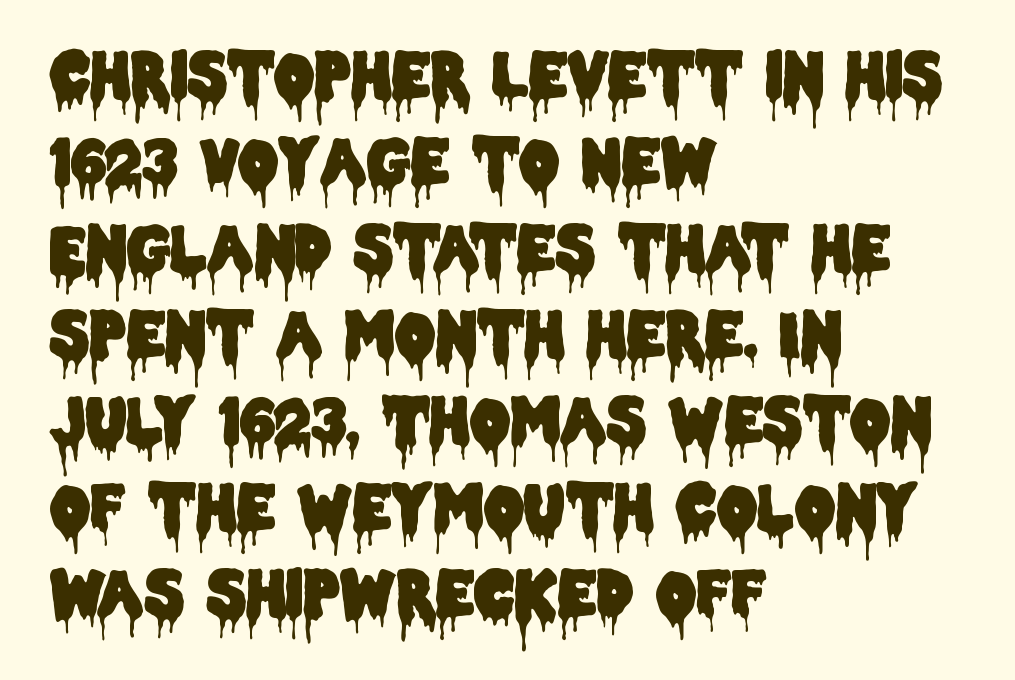
The image shows 63 px condensed sans-serif type, upright; set left-aligned, normal line spacing (1.37x), normal letter spacing, not underlined; low stroke contrast and a large x-height.
